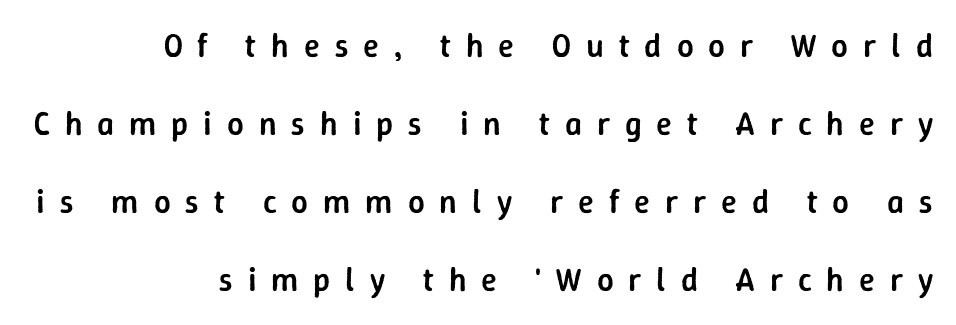
Honestly, the letter spacing is so wide it's the main thing you notice. The foot of each line stays bare and open. The passage is arranged like a letterhead date or caption credit — flush right. Typesetter's note: demi weight, one step under bold.
